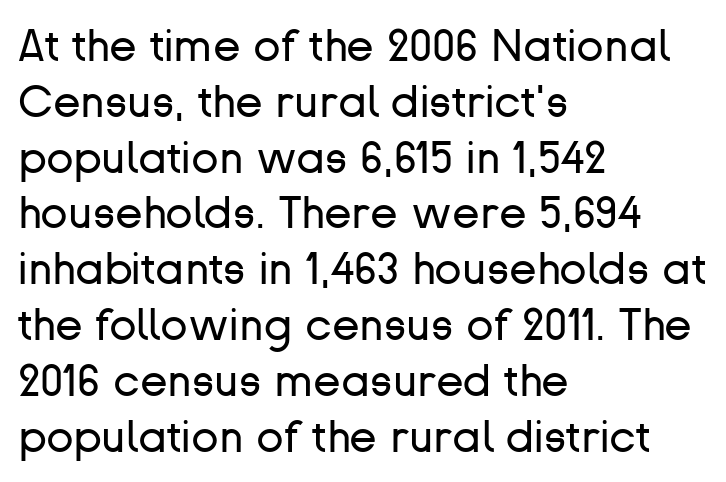
{"serif": "no", "italic": "no", "bold": "no", "weight": "regular", "width": "normal", "stroke_contrast": "low", "x_height": "medium", "monospaced": "no", "underline": "no", "align": "left", "line_spacing_ratio": 1.24, "letter_spacing": "normal", "letter_spacing_em": 0.0, "glyph_px": 45}
